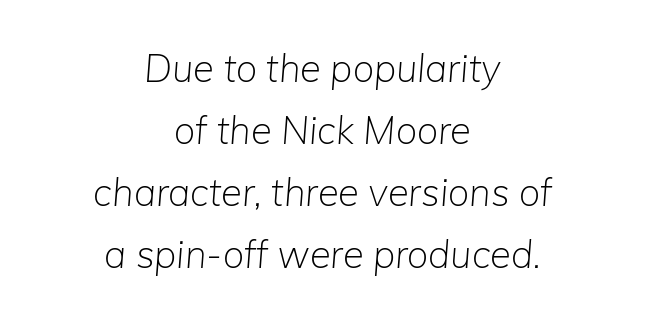
Q: Is the text bold? A: No.
Q: Is the text italic (slanted)? A: Yes, it leans right by about 5 degrees.
Q: Is the text underlined? A: No.
Q: How is the paragraph aligned? A: Centered.
Q: Is the spacing between letters normal or unusually wide? A: Normal.
Q: Is the spacing between lines tight, normal or loose? A: Normal.
Q: Width (condensed, normal, or wide)? A: Normal.
Q: Stroke contrast? A: Low.
Q: x-height? A: Medium.
Q: Monospaced? A: No.
